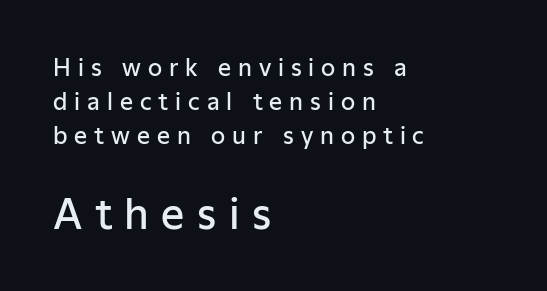
The letters in the lower block stand taller than those in the block above. These lines stack with their left ends in a neat column. Anything drawn beneath the words? Only blank space. Honestly, the row spacing looks completely unremarkable. To sum up the face: it is a sans, with no serifs. Stems and bowls a touch heavier than normal — semibold.
